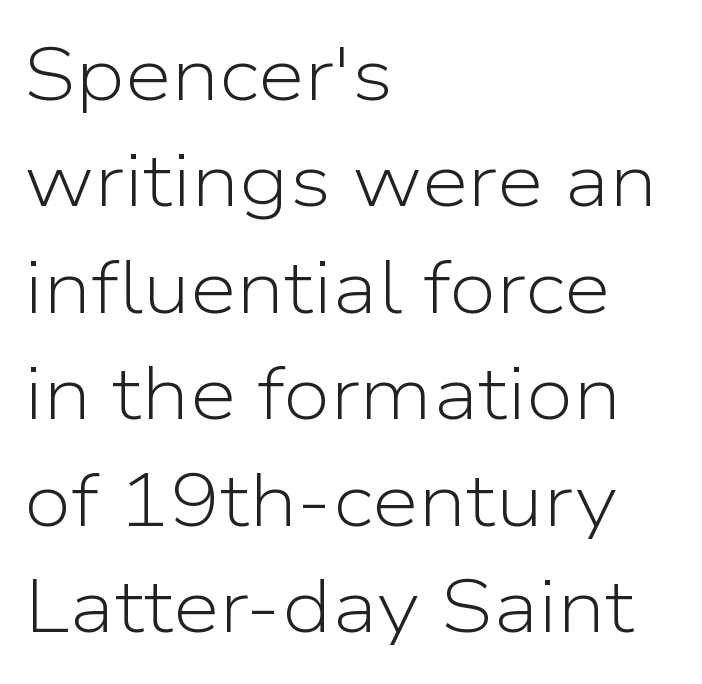
The image shows 75 px light sans-serif type, upright; set left-aligned, normal line spacing (1.42x), normal letter spacing, not underlined; low stroke contrast and a medium x-height.
